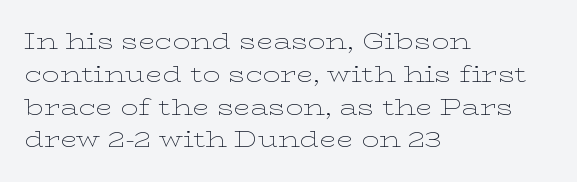
Descender tails drop into unmarked territory. Vertically, the passage feels balanced, rows spaced as you'd expect. The typesetter chose a ragged-right arrangement here. The typography opts for an upright posture over an oblique one. The rendering keeps characters at their native spacing. Stroke mass is kept to a normal reading level or below.
